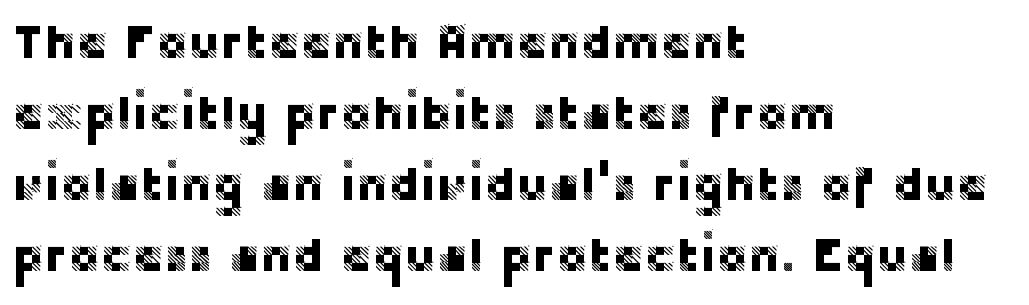
Q: Is the text italic (slanted)? A: No, it is upright.
Q: Is the typeface a serif or a sans-serif typeface? A: Sans-serif.
Q: Is the text underlined? A: No.
Q: How is the paragraph aligned? A: Left-aligned.
Q: Is the spacing between letters normal or unusually wide? A: Normal.
Q: Is the spacing between lines tight, normal or loose? A: Normal.
Q: Width (condensed, normal, or wide)? A: Normal.
Q: Stroke contrast? A: Low.
Q: x-height? A: Large.
Q: Monospaced? A: No.
